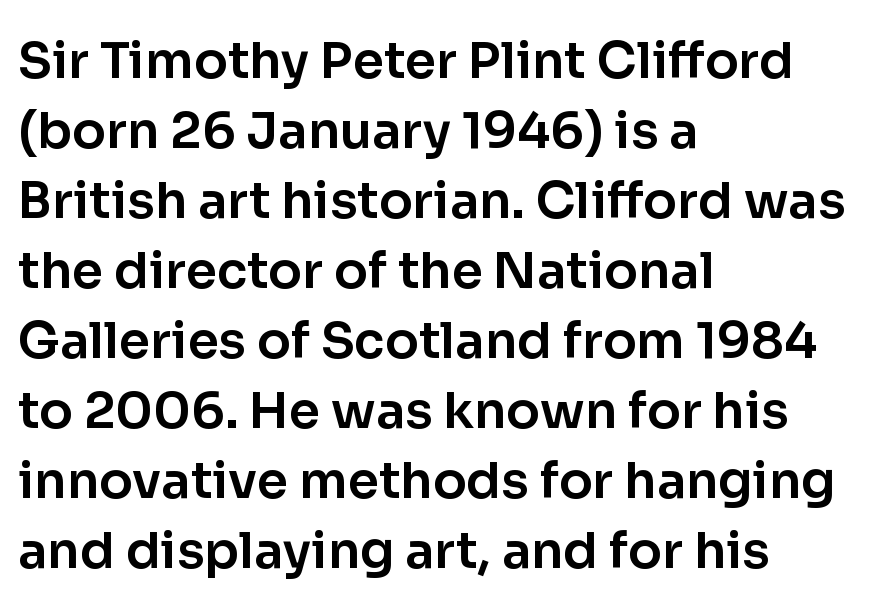
{"serif": "no", "italic": "no", "width": "normal", "stroke_contrast": "low", "x_height": "medium", "monospaced": "no", "underline": "no", "align": "left", "line_spacing": "normal", "line_spacing_ratio": 1.4, "letter_spacing": "normal", "letter_spacing_em": 0.0, "glyph_px": 50}
